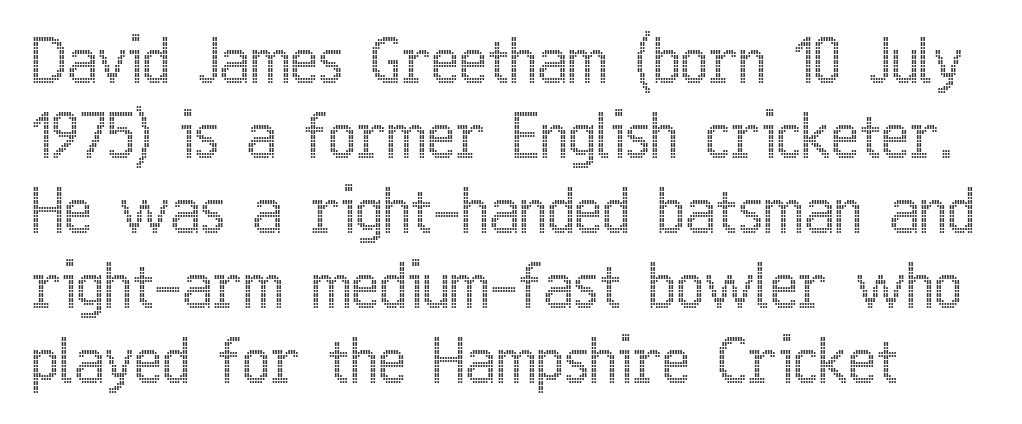
The image shows 60 px condensed type, upright; set normal line spacing (1.25x), normal letter spacing, not underlined; a medium x-height.
